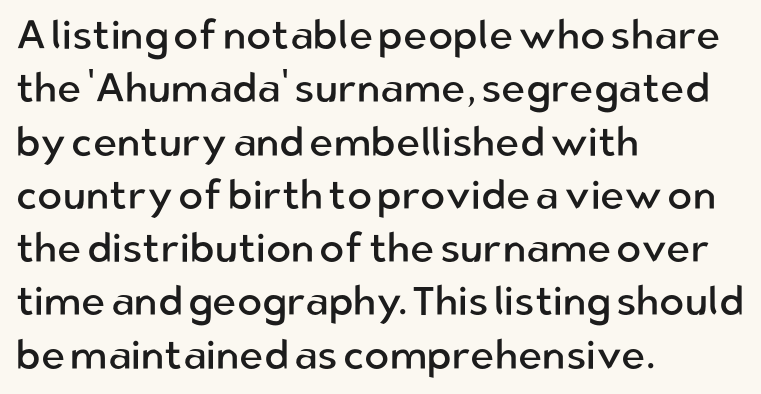
Q: Is the text bold? A: No.
Q: Is the text italic (slanted)? A: No, it is upright.
Q: Is the typeface a serif or a sans-serif typeface? A: Sans-serif.
Q: Is the text underlined? A: No.
Q: How is the paragraph aligned? A: Left-aligned.
Q: Is the spacing between letters normal or unusually wide? A: Normal.
Q: Is the spacing between lines tight, normal or loose? A: Normal.
Q: Width (condensed, normal, or wide)? A: Normal.
Q: Stroke contrast? A: Low.
Q: x-height? A: Medium.
Q: Monospaced? A: No.
